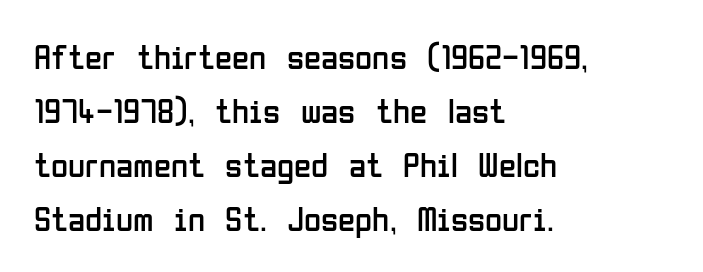
Q: Is the text bold? A: No.
Q: Is the text italic (slanted)? A: No, it is upright.
Q: Is the typeface a serif or a sans-serif typeface? A: Sans-serif.
Q: Is the text underlined? A: No.
Q: How is the paragraph aligned? A: Left-aligned.
Q: Is the spacing between letters normal or unusually wide? A: Normal.
Q: Is the spacing between lines tight, normal or loose? A: Normal.
Q: Width (condensed, normal, or wide)? A: Condensed.
Q: Stroke contrast? A: Low.
Q: x-height? A: Medium.
Q: Monospaced? A: No.
